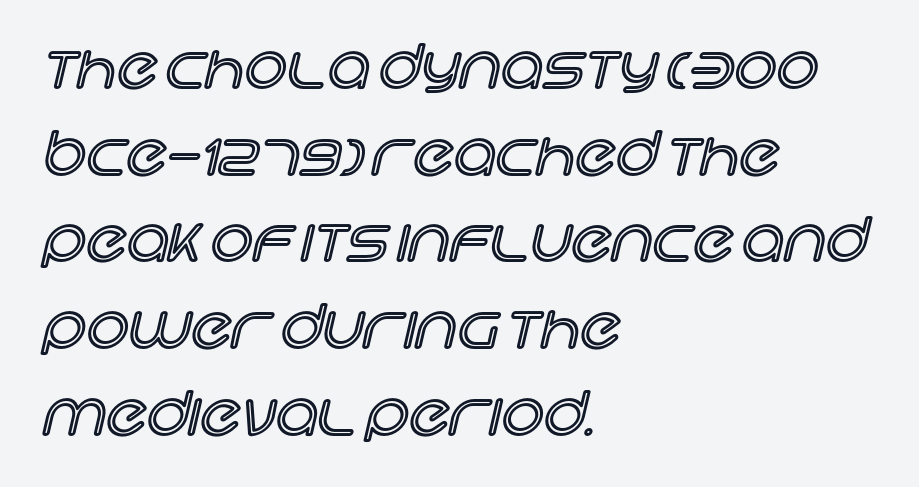
This block has exactly the height ordinary leading produces. You could not count columns in this text — the font is proportionally spaced. Look at the tracking — it's just the regular setting, nothing added.
